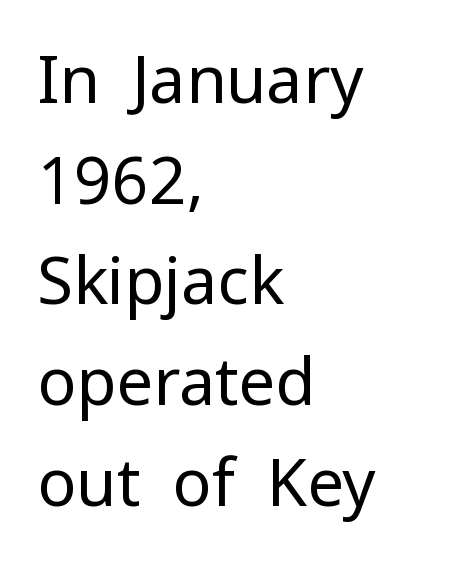
The image shows 65 px regular-weight sans-serif type, upright; set left-aligned, normal line spacing (1.55x), normal letter spacing, not underlined; low stroke contrast and a medium x-height.
